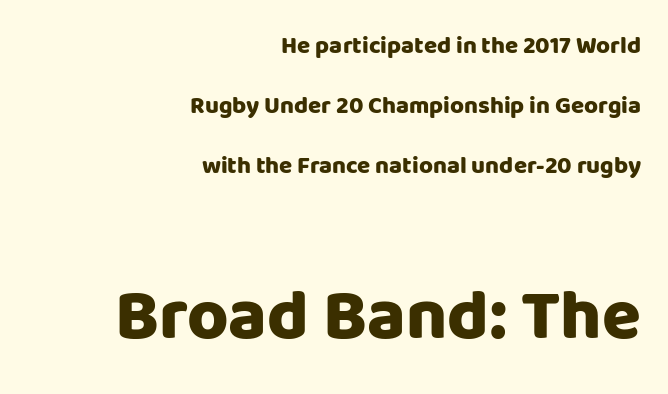
Are there feet on the stems? There aren't — it's a sans. Of the two passages, the one underneath uses the larger point size. How would I describe the line gaps? Wide and relaxed. Do the letters lean? They stand straight. Bold? Absolutely — the strokes are thick and heavy. Which margin do the lines hug? The right one — the left edge is uneven.
